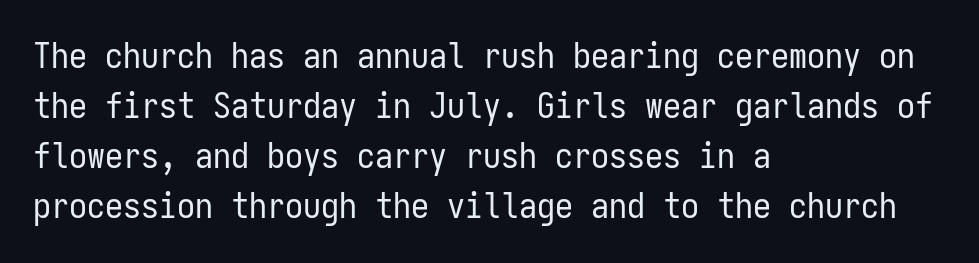
{"serif": "no", "italic": "no", "bold": "no", "weight": "regular", "width": "condensed", "stroke_contrast": "low", "x_height": "medium", "monospaced": "yes", "underline": "no", "align": "left", "line_spacing": "normal", "line_spacing_ratio": 1.39, "letter_spacing": "normal", "letter_spacing_em": 0.0, "glyph_px": 36}
